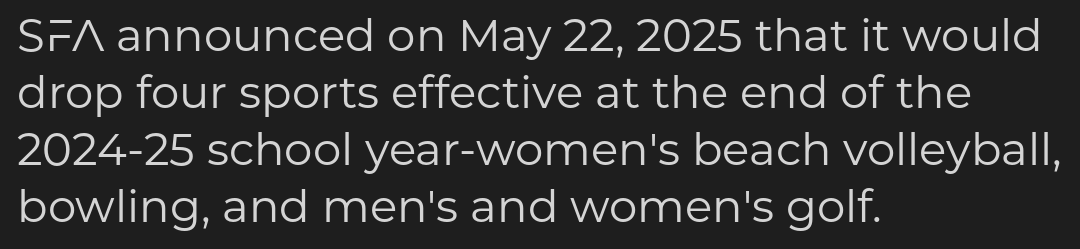
Where is the straight margin? On the left. A bare baseline throughout the passage. No heavy texture on the line: the type isn't bold. Rows of type keep a routine distance in the vertical direction.
